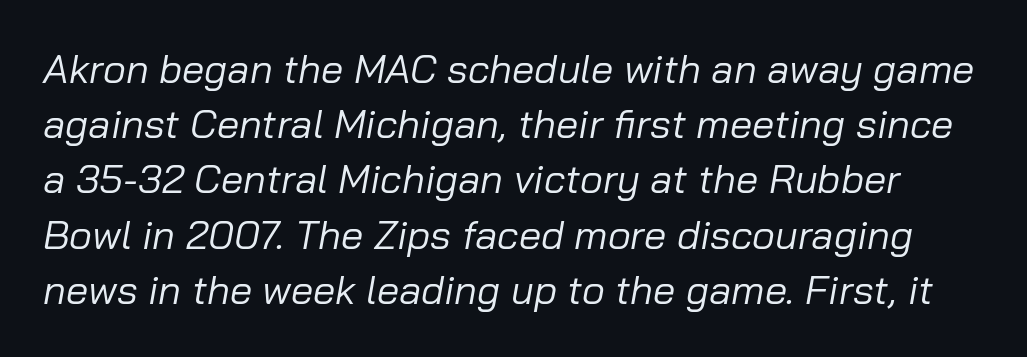
Tall strokes in this sample are angled rather than plumb. Reading down the column, the eye jumps a familiar distance to each next line. Does extra space separate the letters? No, they use regular spacing. The letters advance in unequal steps, a hallmark of proportional type. Weight: in the light-to-regular range.
